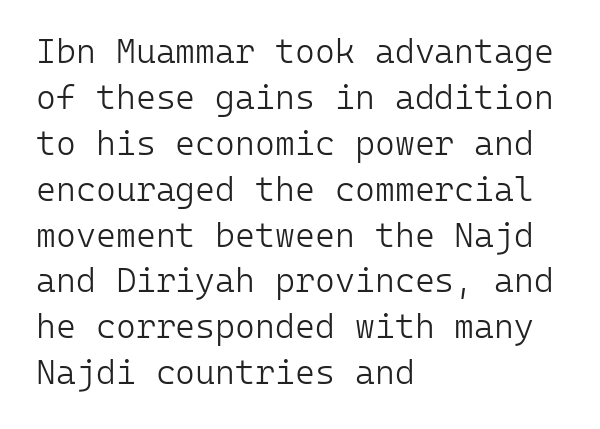
{"serif": "no", "italic": "no", "bold": "no", "weight": "light", "width": "normal", "stroke_contrast": "low", "x_height": "medium", "monospaced": "yes", "underline": "no", "align": "left", "line_spacing": "normal", "line_spacing_ratio": 1.35, "letter_spacing": "normal", "letter_spacing_em": 0.0, "glyph_px": 34}
